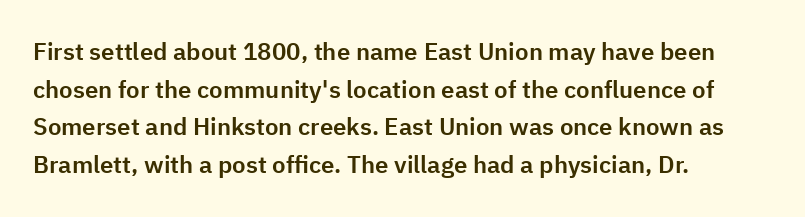
Students, observe: this is what conventionally led text looks like. When letters stand straight like this, we call the style roman or upright. Horizontally, the lines are justified to the leading edge only. The type is set solid horizontally, with unmodified tracking. The baseline area is clear.
